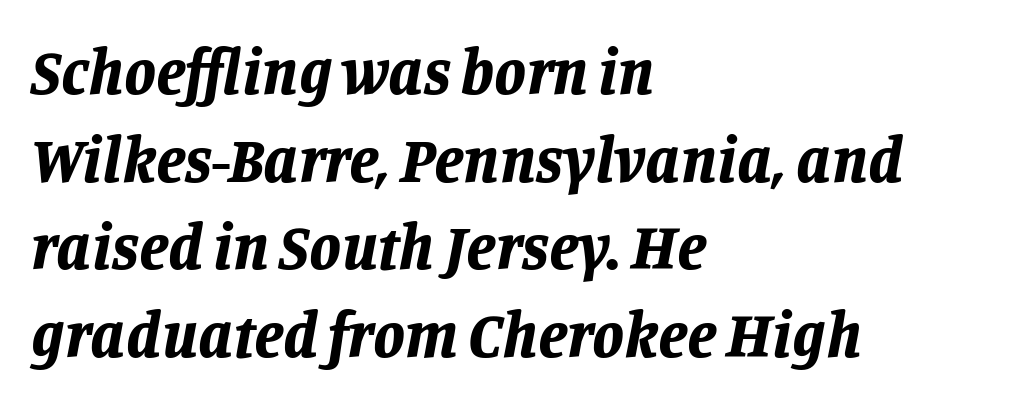
A student would call this left alignment; a typographer would say flush left, rag right. Is the type bold? Yes — the strokes are clearly thick and heavy. Inter-character spacing is left at the font's built-in metrics. Notice how descenders clear the ascenders below comfortably — that's standard leading. Italic: yes, the glyphs are oblique. Think of a printed novel: that variable character pitch is what you see here.
